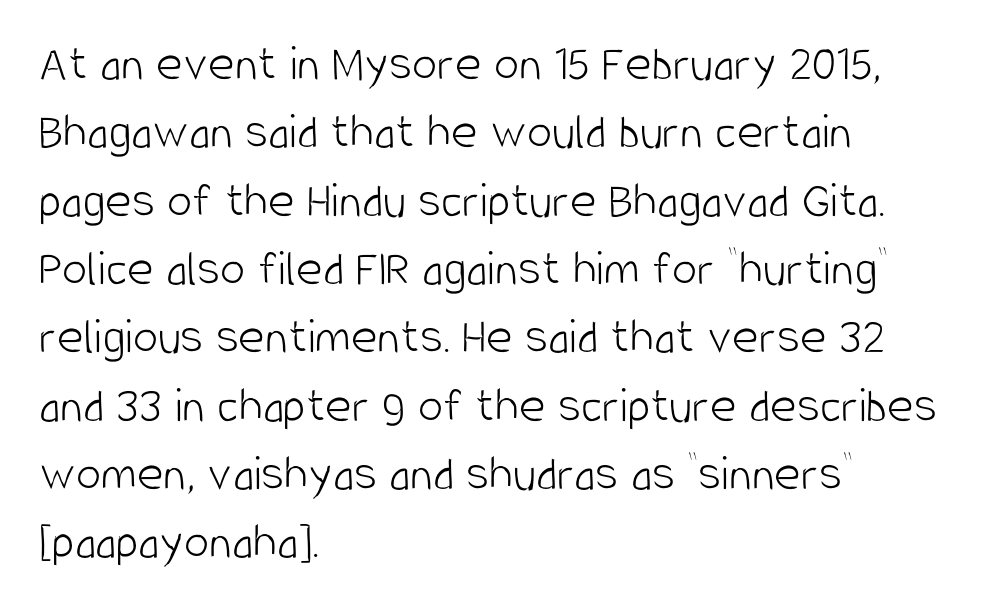
{"serif": "no", "italic": "no", "bold": "no", "weight": "light", "width": "condensed", "stroke_contrast": "low", "x_height": "large", "monospaced": "no", "underline": "no", "align": "left", "line_spacing": "normal", "line_spacing_ratio": 1.34, "letter_spacing": "normal", "letter_spacing_em": 0.0, "glyph_px": 51}
